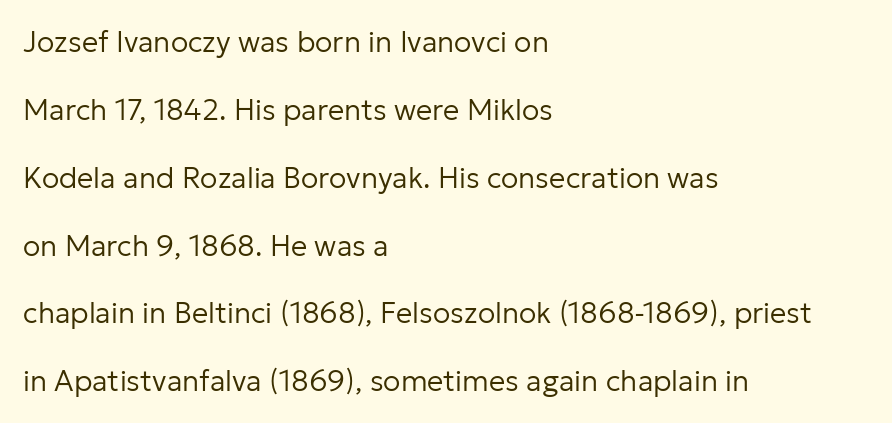
{"serif": "no", "italic": "no", "bold": "no", "weight": "regular", "width": "normal", "stroke_contrast": "low", "x_height": "medium", "monospaced": "no", "underline": "no", "align": "left", "line_spacing": "loose", "line_spacing_ratio": 2.34, "letter_spacing": "normal", "letter_spacing_em": 0.0, "glyph_px": 29}
